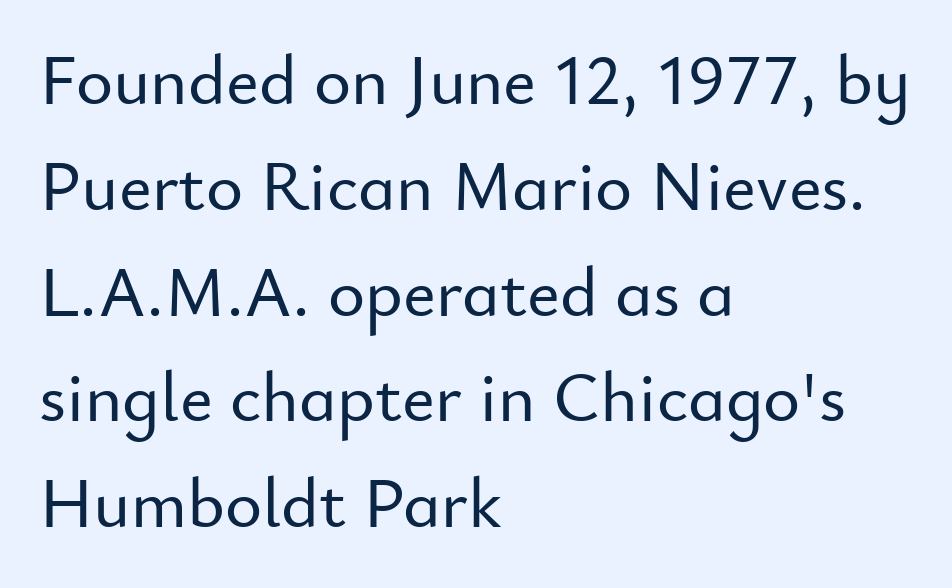
The image shows 71 px sans-serif type, upright; set left-aligned, normal line spacing (1.49x), normal letter spacing, not underlined; low stroke contrast and a small x-height.
